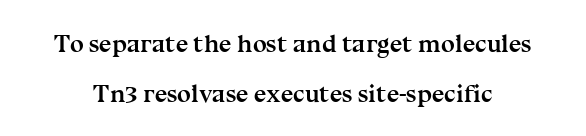
Quick note: not italic, upright. I'd describe the lettering as bold — thick and assertive. The gap between lines stays unmarked. This block would shrink considerably if given ordinary leading; it's expanded now.
